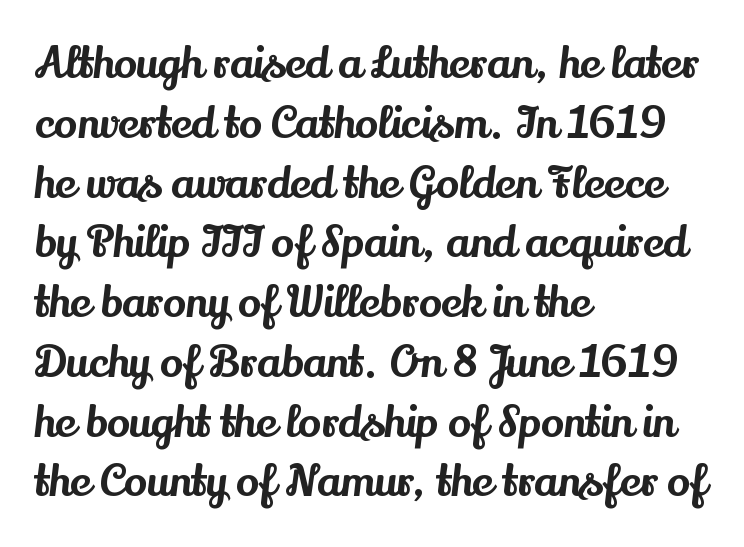
Q: Is the text italic (slanted)? A: Yes.
Q: Is the typeface a serif or a sans-serif typeface? A: Serif.
Q: Is the text underlined? A: No.
Q: How is the paragraph aligned? A: Left-aligned.
Q: Is the spacing between letters normal or unusually wide? A: Normal.
Q: Is the spacing between lines tight, normal or loose? A: Normal.
Q: Width (condensed, normal, or wide)? A: Normal.
Q: Stroke contrast? A: Medium.
Q: x-height? A: Small.
Q: Monospaced? A: No.
